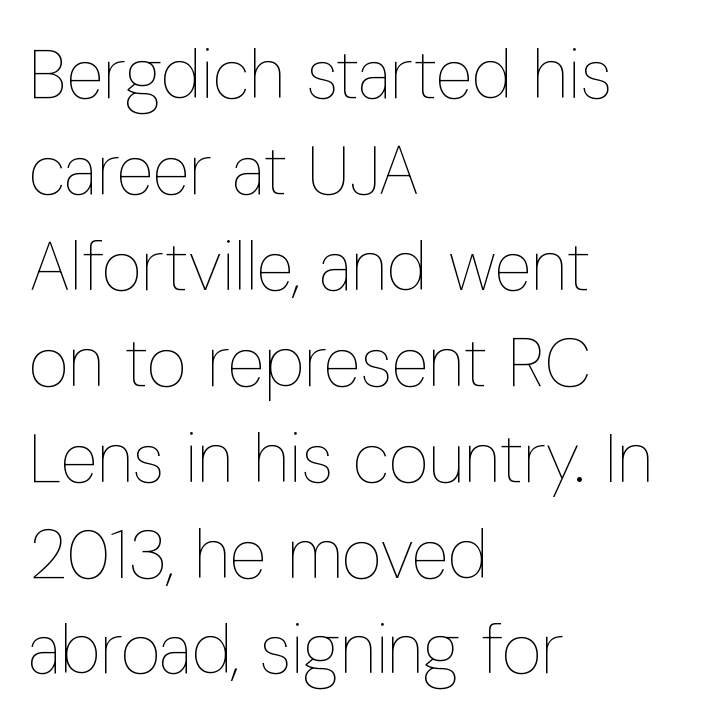
{"italic": "no", "bold": "no", "weight": "thin", "width": "condensed", "stroke_contrast": "low", "x_height": "medium", "monospaced": "no", "underline": "no", "align": "left", "line_spacing": "normal", "line_spacing_ratio": 1.39, "letter_spacing": "normal", "letter_spacing_em": 0.0, "glyph_px": 69}
